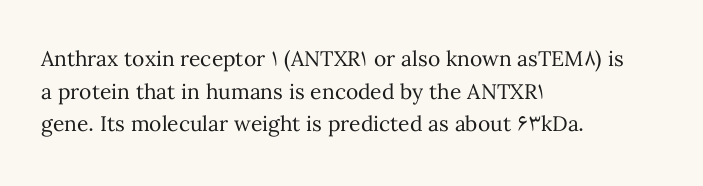
{"italic": "no", "bold": "no", "underline": "no", "align": "left", "line_spacing": "normal", "line_spacing_ratio": 1.55, "letter_spacing": "normal", "letter_spacing_em": 0.0, "glyph_px": 21}
